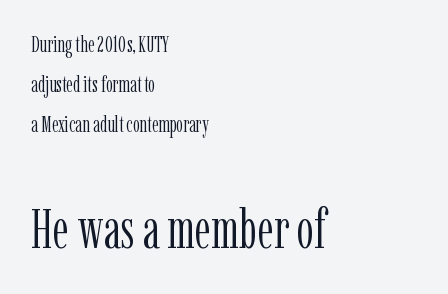
The image shows 55 px light, condensed serif type, upright; set left-aligned, line spacing 1.82x, normal letter spacing, not underlined; the second (bottom) block is 2.5x larger; low stroke contrast and a medium x-height.
